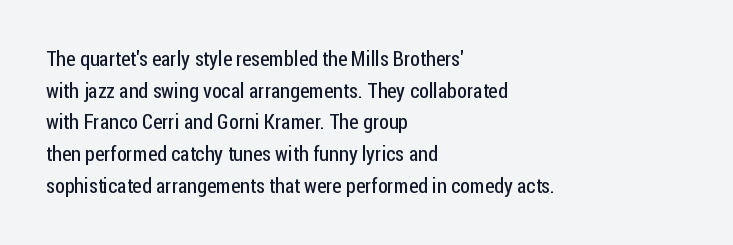
The image shows 21 px text type, upright; set left-aligned, normal line spacing (1.51x), normal letter spacing, not underlined.
